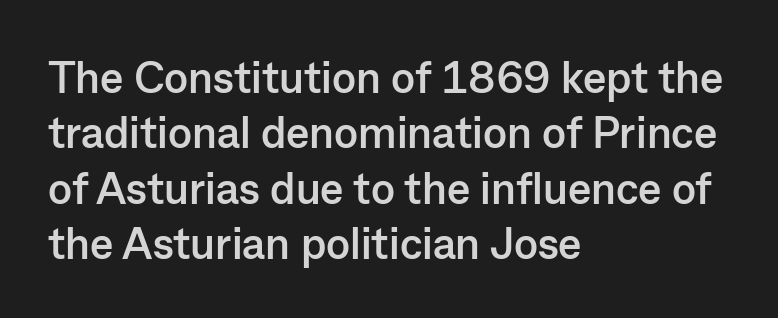
Q: Is the text bold? A: Yes.
Q: Is the text italic (slanted)? A: No, it is upright.
Q: Is the typeface a serif or a sans-serif typeface? A: Sans-serif.
Q: Is the text underlined? A: No.
Q: How is the paragraph aligned? A: Left-aligned.
Q: Is the spacing between letters normal or unusually wide? A: Normal.
Q: Is the spacing between lines tight, normal or loose? A: Normal.
Q: Width (condensed, normal, or wide)? A: Normal.
Q: Stroke contrast? A: Low.
Q: x-height? A: Medium.
Q: Monospaced? A: No.
